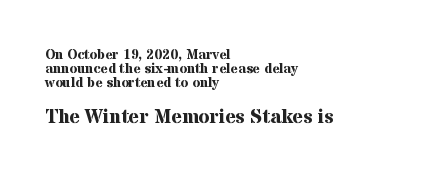
Each row of text sits above clean, open space. Two sizes are in play, and the larger belongs to the second block. In terms of posture, this sample is upright. Vertically, the passage feels compressed, each row crowding the next. Compared with typical body copy, the letter spacing here is the same. Summary of weight: heavy, a full bold.
